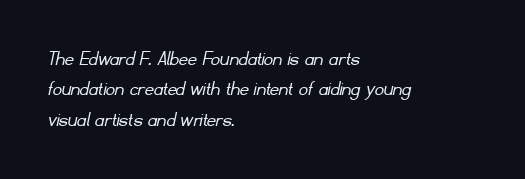
Q: Is the text bold? A: No.
Q: Is the text underlined? A: No.
Q: How is the paragraph aligned? A: Left-aligned.
Q: Is the spacing between letters normal or unusually wide? A: Normal.
Q: Is the spacing between lines tight, normal or loose? A: Normal.
